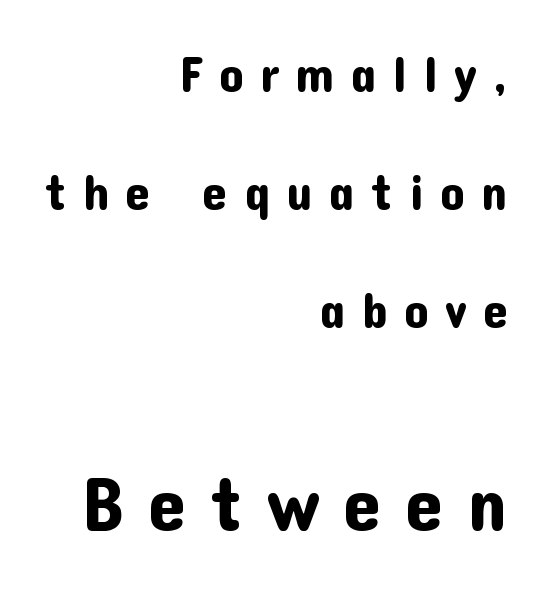
Q: Is the text italic (slanted)? A: No, it is upright.
Q: Is the typeface a serif or a sans-serif typeface? A: Sans-serif.
Q: Is the text underlined? A: No.
Q: How is the paragraph aligned? A: Right-aligned.
Q: Is the spacing between letters normal or unusually wide? A: Unusually wide.
Q: Is the spacing between lines tight, normal or loose? A: Loose.
Q: Which block of text is set in a larger size, the first (top) or the second (bottom)? A: The second (bottom) one.
Q: Width (condensed, normal, or wide)? A: Normal.
Q: Stroke contrast? A: Low.
Q: x-height? A: Medium.
Q: Monospaced? A: No.
